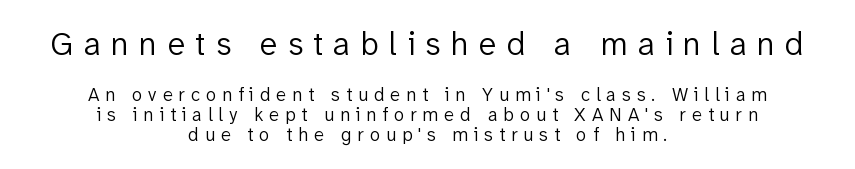
{"serif": "no", "italic": "no", "bold": "no", "weight": "light", "width": "normal", "stroke_contrast": "low", "x_height": "medium", "monospaced": "no", "underline": "no", "align": "center", "line_spacing": "tight", "line_spacing_ratio": 1.03, "letter_spacing": "wide", "letter_spacing_em": 0.31, "larger_block": "first", "size_ratio": 1.74, "glyph_px": 33}
